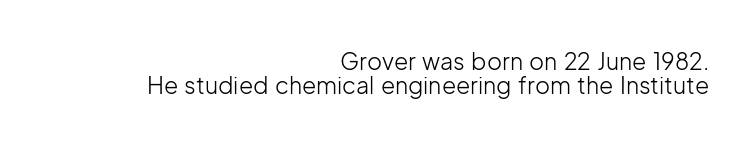
The image shows 23 px text type, upright; set right-aligned, tight line spacing (1.03x), normal letter spacing, not underlined.
